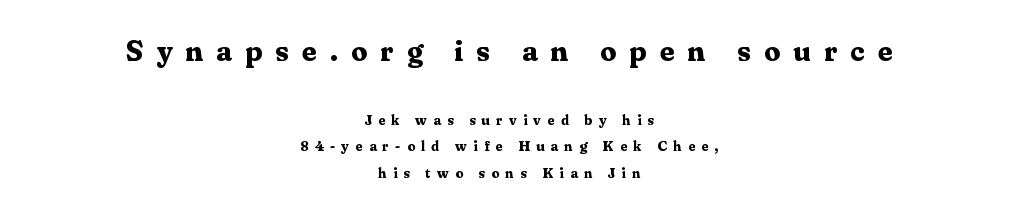
{"serif": "yes", "italic": "no", "bold": "yes", "weight": "bold", "width": "normal", "stroke_contrast": "medium", "x_height": "medium", "monospaced": "no", "underline": "no", "align": "center", "line_spacing": "loose", "line_spacing_ratio": 1.91, "letter_spacing": "wide", "letter_spacing_em": 0.45, "larger_block": "first", "size_ratio": 2.07, "glyph_px": 29}
